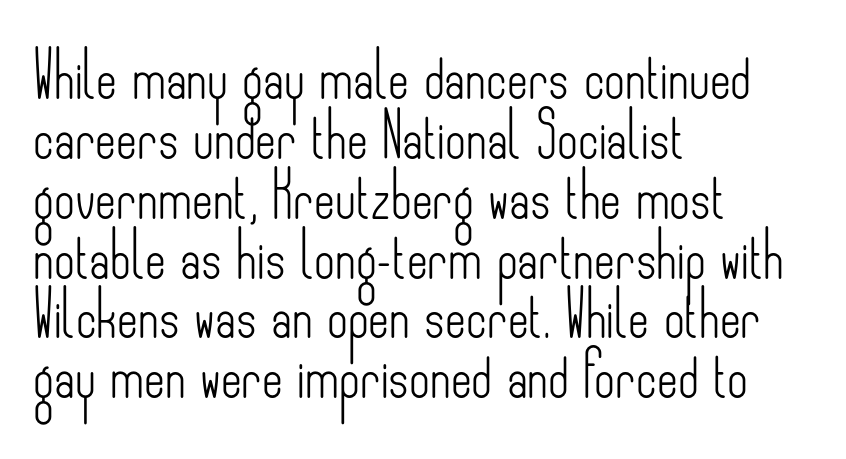
{"serif": "no", "italic": "no", "bold": "no", "weight": "light", "width": "condensed", "stroke_contrast": "low", "x_height": "small", "monospaced": "no", "underline": "no", "align": "left", "line_spacing": "normal", "line_spacing_ratio": 1.33, "letter_spacing": "normal", "letter_spacing_em": 0.0, "glyph_px": 45}
